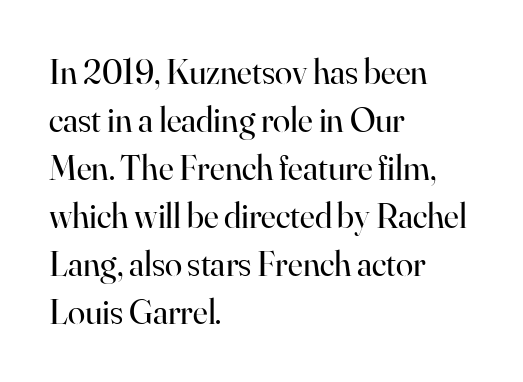
Q: Is the text bold? A: No.
Q: Is the text italic (slanted)? A: No, it is upright.
Q: Is the typeface a serif or a sans-serif typeface? A: Serif.
Q: Is the text underlined? A: No.
Q: How is the paragraph aligned? A: Left-aligned.
Q: Is the spacing between letters normal or unusually wide? A: Normal.
Q: Is the spacing between lines tight, normal or loose? A: Normal.
Q: Width (condensed, normal, or wide)? A: Normal.
Q: Stroke contrast? A: High.
Q: x-height? A: Small.
Q: Monospaced? A: No.
